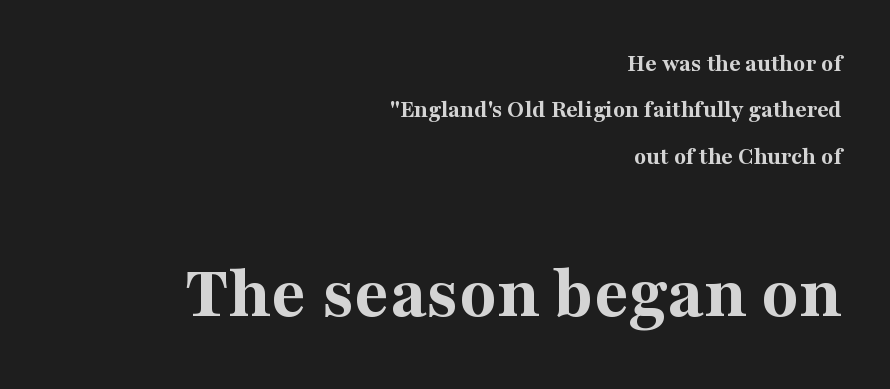
The image shows 76 px bold serif type, upright; set right-aligned, line spacing 1.86x, normal letter spacing, not underlined; the second (bottom) block is 3.04x larger; medium stroke contrast and a medium x-height.
